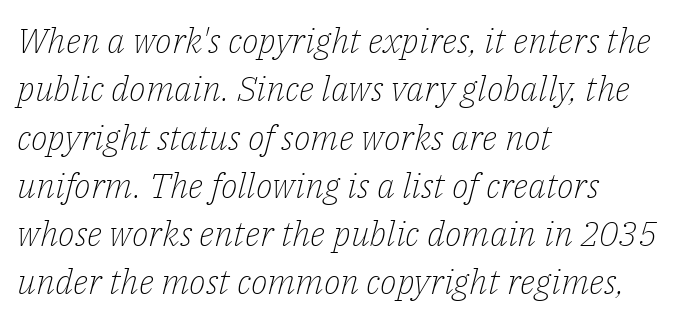
Characters follow at the spacing the type designer built in. The passage shown is typed in a proportional face where columns would drift. The setting favours the left margin, as ordinary paragraphs usually do. A typesetter would mark this as italic. Any mark beneath the type? The region is blank.
